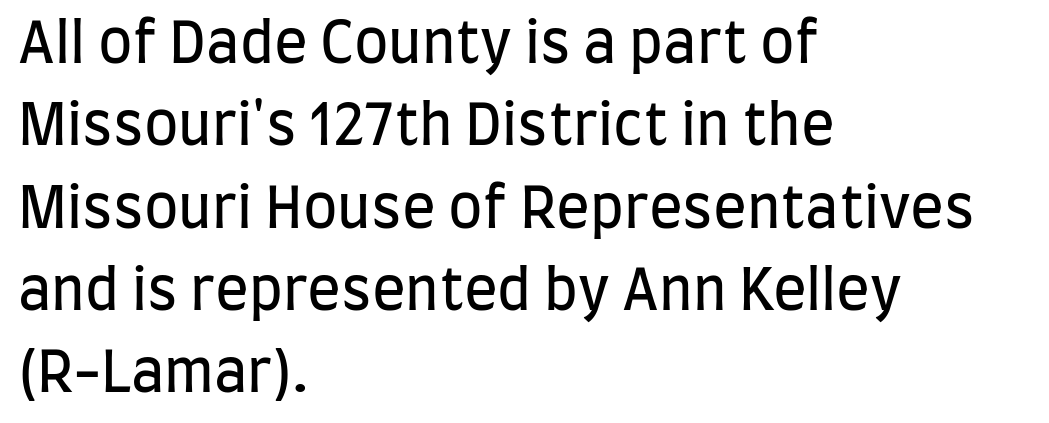
{"serif": "no", "italic": "no", "bold": "no", "weight": "regular", "width": "condensed", "stroke_contrast": "low", "x_height": "large", "monospaced": "no", "underline": "no", "align": "left", "line_spacing": "normal", "line_spacing_ratio": 1.47, "letter_spacing": "normal", "letter_spacing_em": 0.0, "glyph_px": 56}
